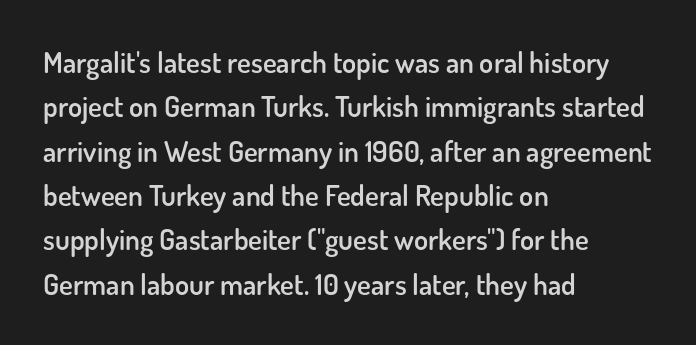
Q: Is the text bold? A: Semi-bold.
Q: Is the text italic (slanted)? A: No, it is upright.
Q: Is the typeface a serif or a sans-serif typeface? A: Sans-serif.
Q: Is the text underlined? A: No.
Q: How is the paragraph aligned? A: Left-aligned.
Q: Is the spacing between letters normal or unusually wide? A: Normal.
Q: Is the spacing between lines tight, normal or loose? A: Normal.
Q: Width (condensed, normal, or wide)? A: Normal.
Q: Stroke contrast? A: Low.
Q: x-height? A: Small.
Q: Monospaced? A: No.
